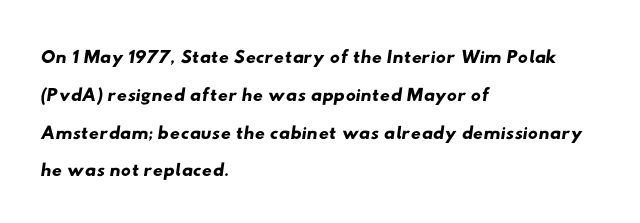
Q: Is the typeface a serif or a sans-serif typeface? A: Sans-serif.
Q: Is the text underlined? A: No.
Q: How is the paragraph aligned? A: Left-aligned.
Q: Is the spacing between letters normal or unusually wide? A: Normal.
Q: Is the spacing between lines tight, normal or loose? A: Normal.
Q: Width (condensed, normal, or wide)? A: Wide.
Q: Stroke contrast? A: Low.
Q: x-height? A: Small.
Q: Monospaced? A: No.
